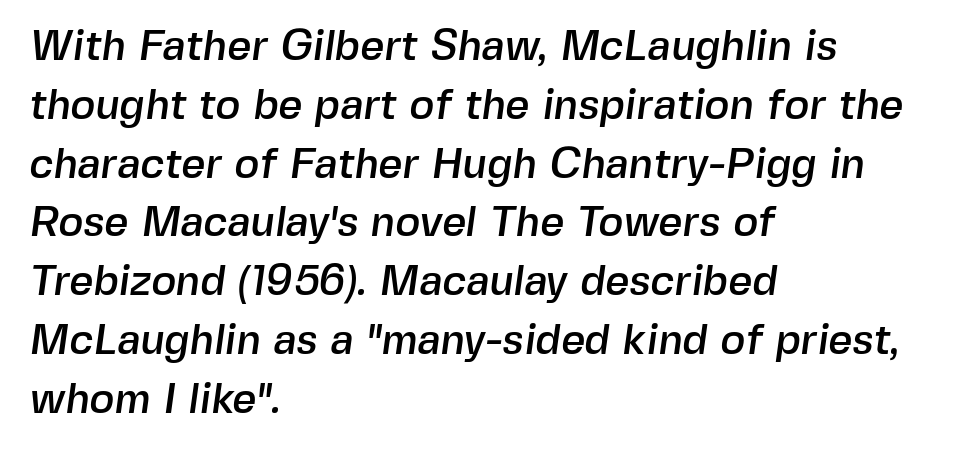
Q: Is the typeface a serif or a sans-serif typeface? A: Sans-serif.
Q: Is the text underlined? A: No.
Q: How is the paragraph aligned? A: Left-aligned.
Q: Is the spacing between letters normal or unusually wide? A: Normal.
Q: Is the spacing between lines tight, normal or loose? A: Normal.
Q: Width (condensed, normal, or wide)? A: Normal.
Q: x-height? A: Medium.
Q: Monospaced? A: No.
